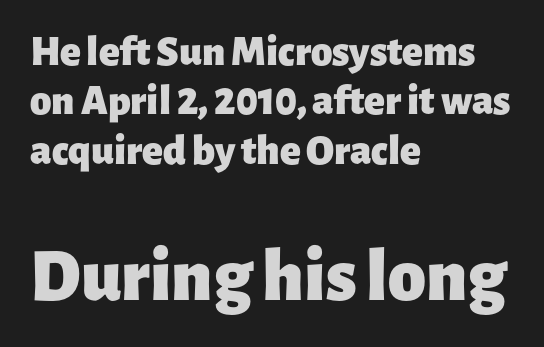
Q: Is the text bold? A: Yes.
Q: Is the text italic (slanted)? A: No, it is upright.
Q: Is the typeface a serif or a sans-serif typeface? A: Sans-serif.
Q: Is the text underlined? A: No.
Q: How is the paragraph aligned? A: Left-aligned.
Q: Is the spacing between letters normal or unusually wide? A: Normal.
Q: Is the spacing between lines tight, normal or loose? A: Tight.
Q: Which block of text is set in a larger size, the first (top) or the second (bottom)? A: The second (bottom) one.
Q: Width (condensed, normal, or wide)? A: Normal.
Q: Stroke contrast? A: Low.
Q: x-height? A: Medium.
Q: Monospaced? A: No.
